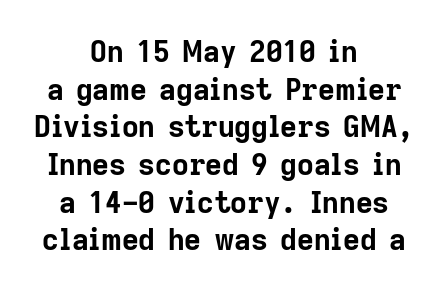
{"serif": "no", "italic": "no", "bold": "yes", "weight": "bold", "width": "normal", "stroke_contrast": "low", "x_height": "medium", "monospaced": "no", "underline": "no", "align": "center", "line_spacing": "normal", "line_spacing_ratio": 1.3, "letter_spacing": "normal", "letter_spacing_em": 0.0, "glyph_px": 29}
